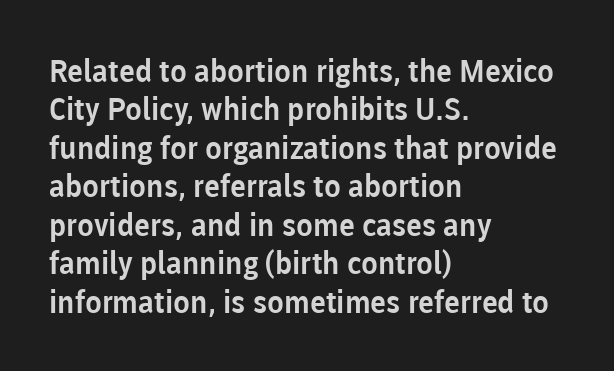
Q: Is the text italic (slanted)? A: No, it is upright.
Q: Is the typeface a serif or a sans-serif typeface? A: Sans-serif.
Q: Is the text underlined? A: No.
Q: How is the paragraph aligned? A: Left-aligned.
Q: Is the spacing between letters normal or unusually wide? A: Normal.
Q: Width (condensed, normal, or wide)? A: Normal.
Q: Stroke contrast? A: Low.
Q: x-height? A: Medium.
Q: Monospaced? A: No.
